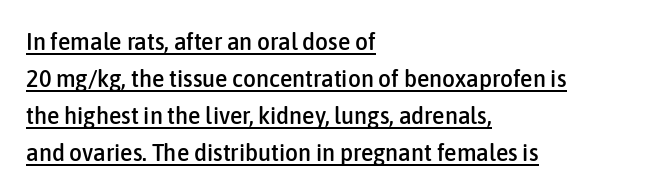
{"italic": "no", "underline": "yes", "align": "left", "line_spacing": "normal", "line_spacing_ratio": 1.48, "letter_spacing": "normal", "letter_spacing_em": 0.0, "glyph_px": 25}
